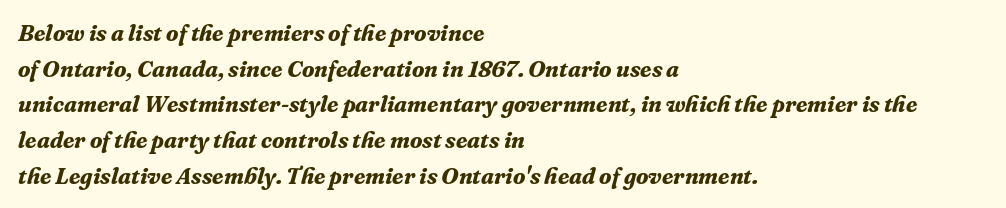
These lines keep a tight, regular rhythm from letter to letter. When letters slant like this, we call the style italic. These lines stack with their left ends in a neat column. Unmarked baselines from the first word to the last. On the weight axis this lands at bold, roughly 700. Normally led — the rows are evenly, conventionally spaced.
